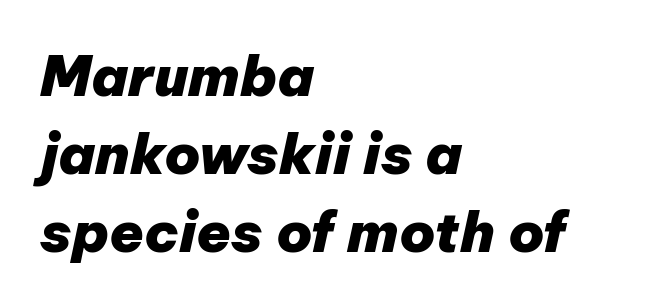
The image shows 56 px heavy type, italic (leaning right); set left-aligned, normal line spacing (1.39x), normal letter spacing, not underlined; low stroke contrast and a medium x-height.
